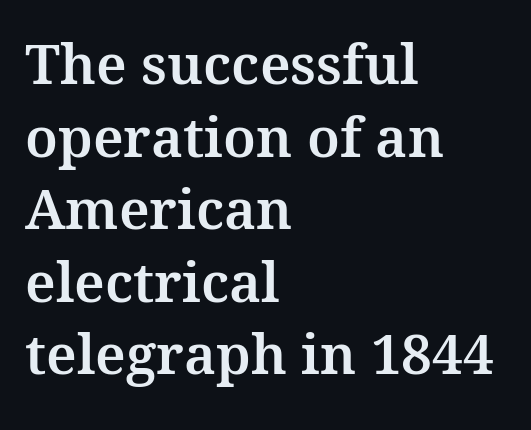
The image shows 55 px serif type, upright; set left-aligned, normal line spacing (1.32x), normal letter spacing, not underlined; medium stroke contrast and a medium x-height.
